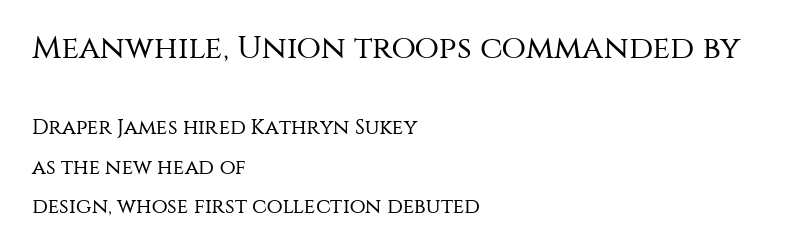
Q: Is the text bold? A: No.
Q: Is the text italic (slanted)? A: No, it is upright.
Q: Is the typeface a serif or a sans-serif typeface? A: Sans-serif.
Q: Is the text underlined? A: No.
Q: How is the paragraph aligned? A: Left-aligned.
Q: Is the spacing between letters normal or unusually wide? A: Normal.
Q: Which block of text is set in a larger size, the first (top) or the second (bottom)? A: The first (top) one.
Q: Width (condensed, normal, or wide)? A: Normal.
Q: Stroke contrast? A: Medium.
Q: x-height? A: Large.
Q: Monospaced? A: No.
